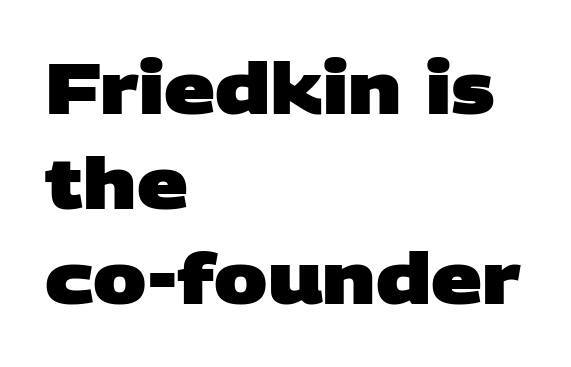
The image shows 71 px heavy, wide sans-serif type; set left-aligned, normal line spacing (1.34x), normal letter spacing, not underlined; low stroke contrast and a large x-height.
